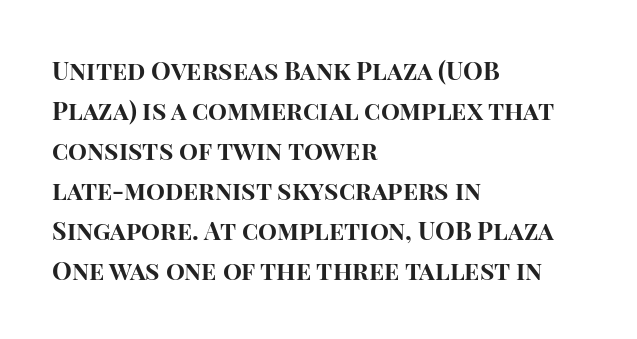
Tracking value appears to be zero — textbook default spacing. The text block is weighted toward the left margin, trailing off unevenly rightward. Posture: straight, roman, zero tilt. Regarding leading, the lines here are spaced in the standard way. Honestly, there is no underline to notice here at all. Thick stems and heavy bowls — unmistakably bold.
